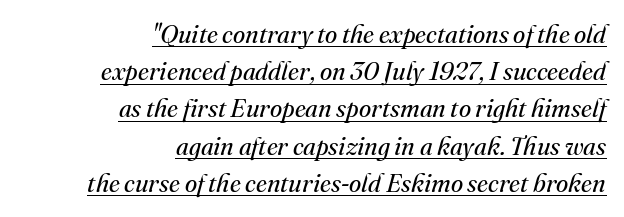
The image shows 25 px text type, italic (leaning right); set right-aligned, normal line spacing (1.49x), normal letter spacing, underlined.
